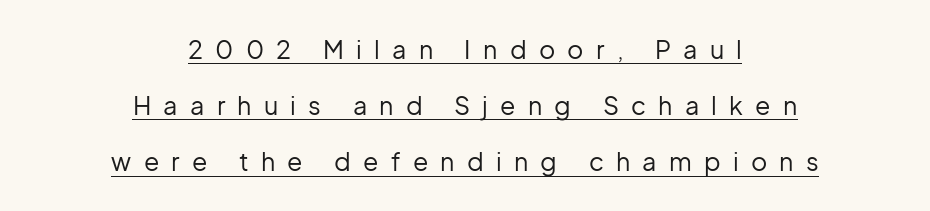
Q: Is the text bold? A: No.
Q: Is the text italic (slanted)? A: No, it is upright.
Q: Is the text underlined? A: Yes.
Q: How is the paragraph aligned? A: Centered.
Q: Is the spacing between letters normal or unusually wide? A: Unusually wide.
Q: Is the spacing between lines tight, normal or loose? A: Loose.
